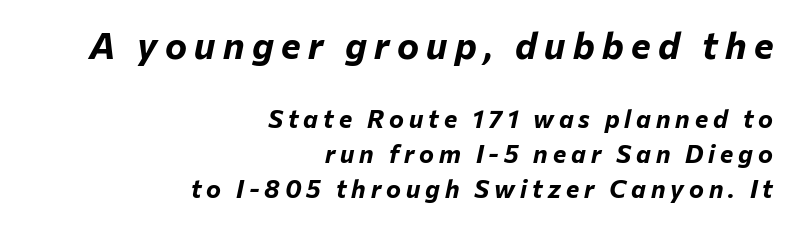
The image shows 37 px bold type, italic (leaning right); set right-aligned, normal line spacing (1.4x), unusually wide letter spacing (+0.2 em), not underlined; the first (top) block is 1.48x larger; low stroke contrast and a medium x-height.
